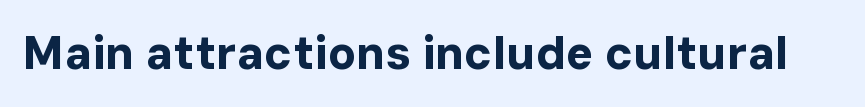
The type family on display is of the sans-serif kind. The area under the type is left untouched. Set as a true bold cut, around the 700 mark. Letter spacing: default. Each letter keeps its own natural width here, so spacing adapts to shape. A typesetter would mark this as roman, not italic.
